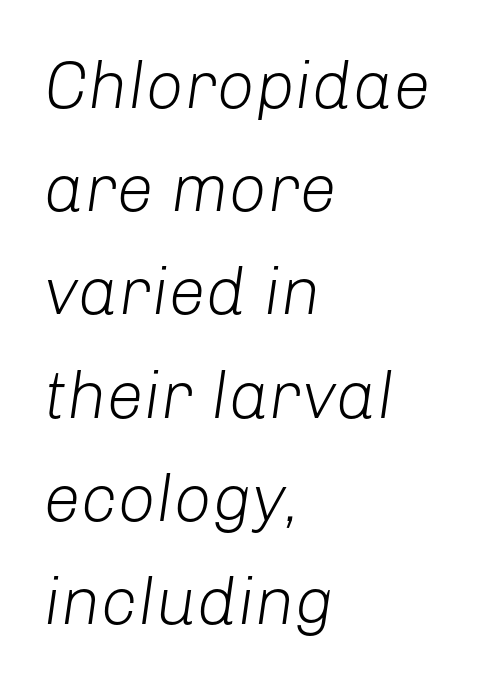
Q: Is the text bold? A: No.
Q: Is the text italic (slanted)? A: Yes, it leans right by about 8 degrees.
Q: Is the text underlined? A: No.
Q: How is the paragraph aligned? A: Left-aligned.
Q: Is the spacing between letters normal or unusually wide? A: Normal.
Q: Is the spacing between lines tight, normal or loose? A: Normal.
Q: Width (condensed, normal, or wide)? A: Normal.
Q: Stroke contrast? A: Low.
Q: x-height? A: Medium.
Q: Monospaced? A: No.
